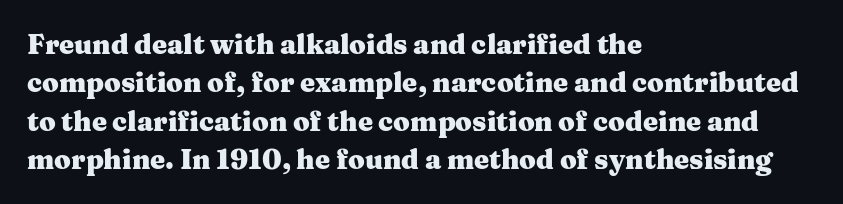
The image shows 27 px bold type, upright; set left-aligned, normal line spacing (1.42x), normal letter spacing, not underlined.
